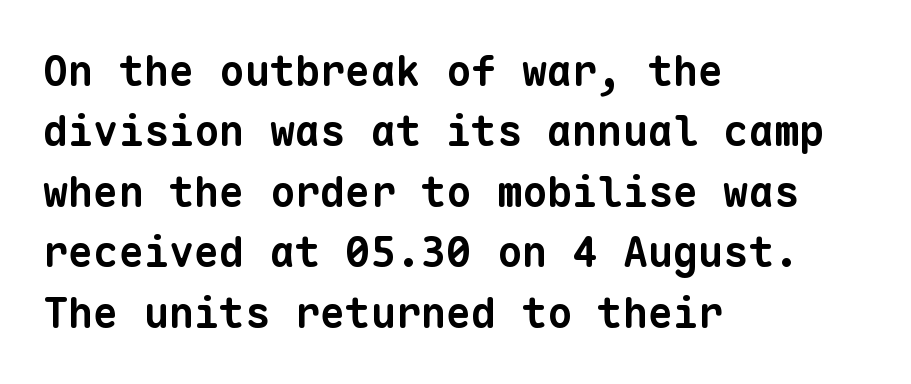
{"serif": "no", "bold": "yes", "weight": "bold", "width": "normal", "stroke_contrast": "low", "x_height": "medium", "monospaced": "yes", "underline": "no", "align": "left", "line_spacing": "normal", "line_spacing_ratio": 1.44, "letter_spacing": "normal", "letter_spacing_em": 0.0, "glyph_px": 42}
